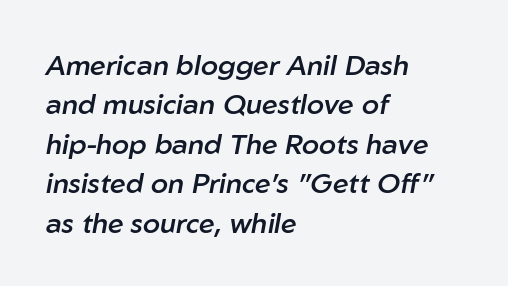
The image shows 28 px semibold type, italic (leaning right); set left-aligned, normal line spacing (1.41x), normal letter spacing, not underlined; low stroke contrast and a medium x-height.
